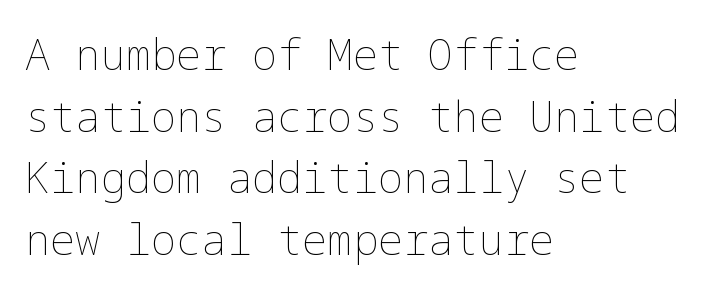
Whoever set this chose a conventional vertical rhythm. Default kerning and tracking; the words read as compact shapes. Tall strokes in this sample are plumb rather than angled. A student would call this left alignment; a typographer would say flush left, rag right. Counters stay open thanks to moderate or lighter strokes. Underlining? Definitely not there.
